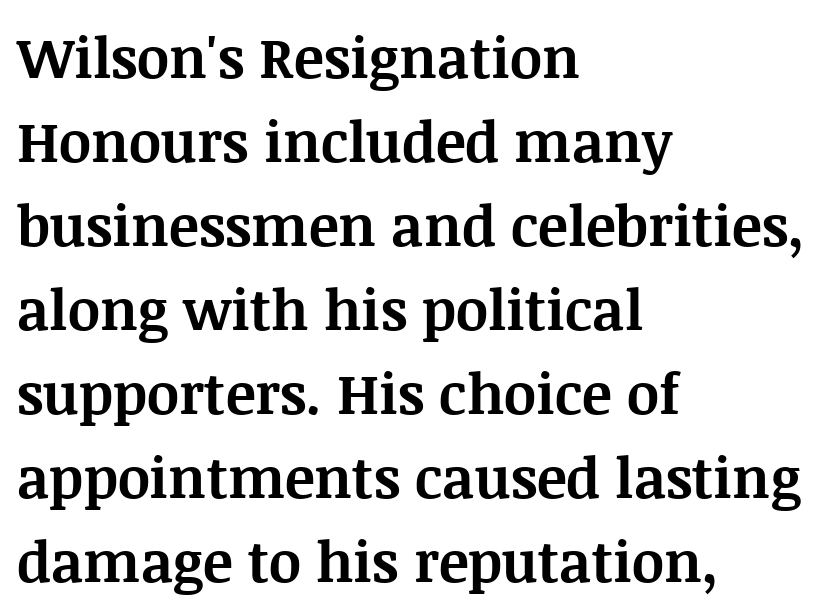
Q: Is the text bold? A: Yes.
Q: Is the text italic (slanted)? A: No, it is upright.
Q: Is the typeface a serif or a sans-serif typeface? A: Serif.
Q: Is the text underlined? A: No.
Q: How is the paragraph aligned? A: Left-aligned.
Q: Is the spacing between letters normal or unusually wide? A: Normal.
Q: Is the spacing between lines tight, normal or loose? A: Normal.
Q: Width (condensed, normal, or wide)? A: Normal.
Q: Stroke contrast? A: Medium.
Q: x-height? A: Large.
Q: Monospaced? A: No.
